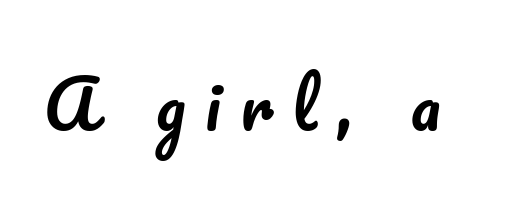
{"width": "normal", "stroke_contrast": "low", "x_height": "small", "monospaced": "no", "underline": "no", "letter_spacing": "wide", "letter_spacing_em": 0.29, "glyph_px": 67}
